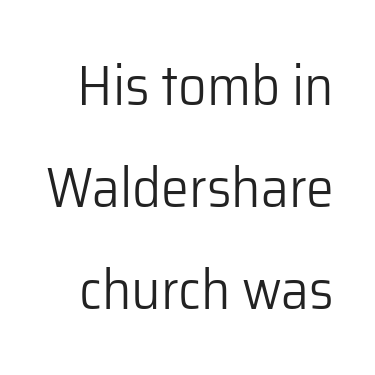
{"serif": "no", "italic": "no", "bold": "no", "weight": "light", "width": "normal", "stroke_contrast": "low", "x_height": "medium", "monospaced": "no", "underline": "no", "line_spacing_ratio": 1.82, "letter_spacing": "normal", "letter_spacing_em": 0.0, "glyph_px": 56}
